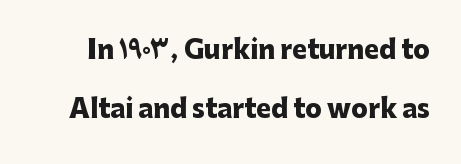
Unlike italic type, these characters show no tilt at all. As a designer I'd log this as weight 700, bold. The area under the type is left untouched. These lines stand farther apart than default settings would place them. These lines keep a tight, regular rhythm from letter to letter.
